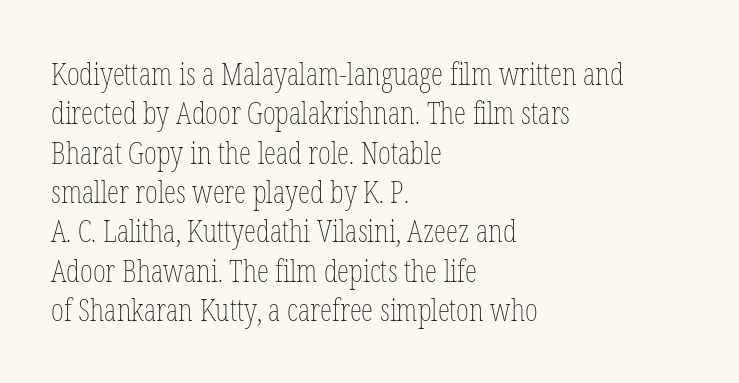
This sample has the flowing, uneven cadence of proportional lettering. The passage shown stacks its lines at a standard gap. Alignment: flush left. Letter spacing: default. The typeface has the unassuming heft of standard copy or less. Just letters on the line, the space beneath them empty.
